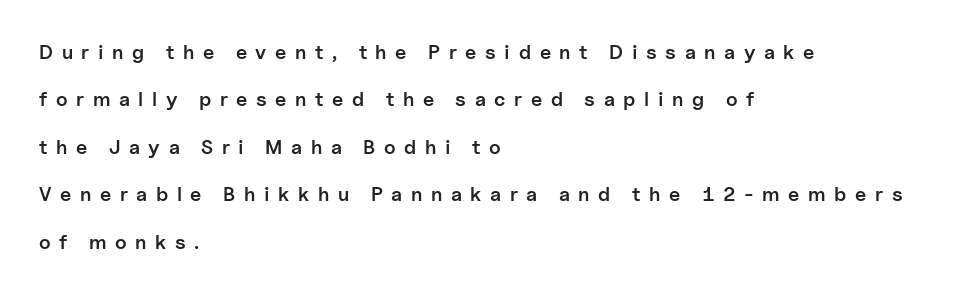
Does the leading feel generous? Absolutely, it's lavish. The passage shown is semibold, sitting just below true bold. Is the letter spacing exaggerated? Yes — the characters are pushed far apart. Line starts are locked; line ends wander. The foot of each line stays bare and open. A roman cut, with each character standing at attention.
